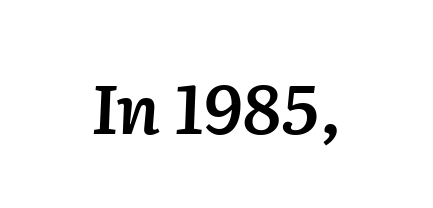
{"italic": "yes", "lean": "right", "slant_degrees": 2, "bold": "semi", "weight": "semibold", "width": "normal", "stroke_contrast": "low", "x_height": "medium", "monospaced": "no", "underline": "no", "letter_spacing": "normal", "letter_spacing_em": 0.0, "glyph_px": 69}
